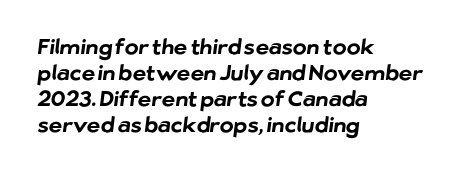
{"bold": "yes", "underline": "no", "align": "left", "line_spacing_ratio": 1.24, "letter_spacing": "normal", "letter_spacing_em": 0.0, "glyph_px": 21}
